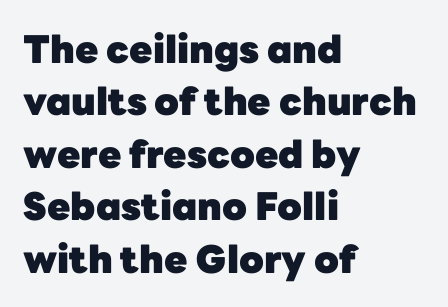
Letterform terminals end flat and unadorned throughout the passage. Here the designer chose a conventional face with non-uniform glyph widths. Casual observation: everything's shoved over to the left. The passage shown stacks its lines at a standard gap.
